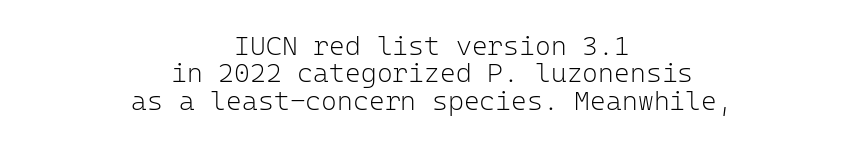
The area under the type is left untouched. The rendering uses a small line-height, squeezing the rows. On a weight scale, this lands at 450 or below. Is the letter spacing exaggerated? No — it looks like the ordinary default. The lines in this sample share a center point and differ in where they start and stop.
